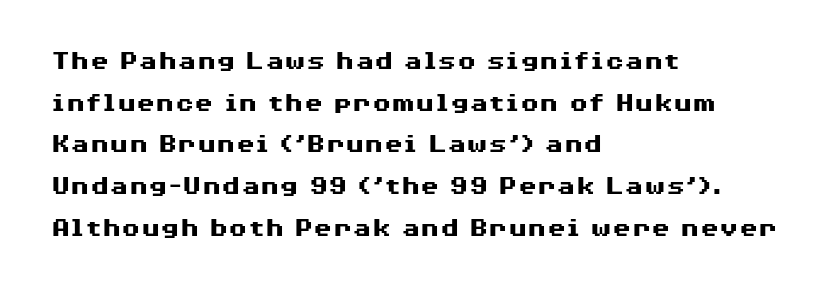
Q: Is the text bold? A: Yes.
Q: Is the text italic (slanted)? A: No, it is upright.
Q: Is the typeface a serif or a sans-serif typeface? A: Sans-serif.
Q: Is the text underlined? A: No.
Q: How is the paragraph aligned? A: Left-aligned.
Q: Is the spacing between letters normal or unusually wide? A: Normal.
Q: Is the spacing between lines tight, normal or loose? A: Normal.
Q: Width (condensed, normal, or wide)? A: Wide.
Q: Stroke contrast? A: Medium.
Q: x-height? A: Medium.
Q: Monospaced? A: No.
